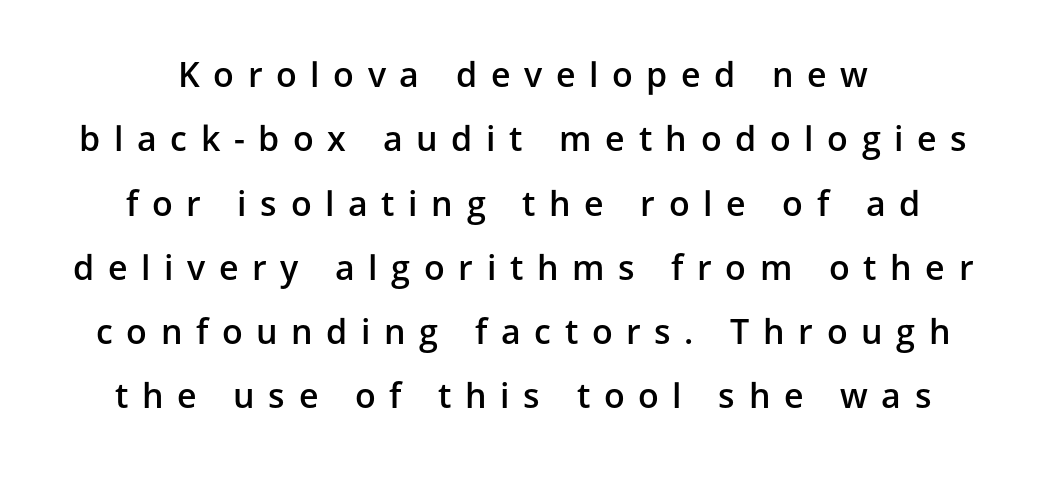
{"serif": "no", "italic": "no", "bold": "semi", "weight": "semibold", "width": "normal", "stroke_contrast": "low", "x_height": "medium", "monospaced": "no", "underline": "no", "align": "center", "line_spacing_ratio": 1.89, "letter_spacing": "wide", "letter_spacing_em": 0.4, "glyph_px": 34}
